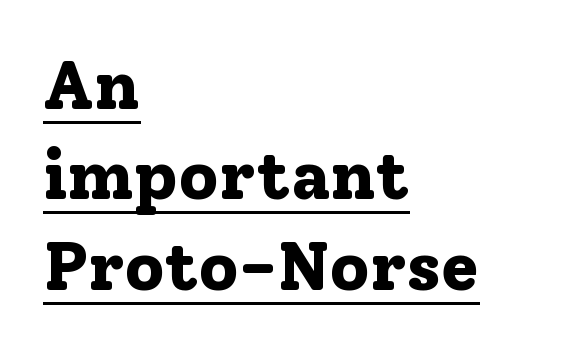
The image shows 69 px bold serif type, upright; set left-aligned, normal line spacing (1.31x), normal letter spacing, underlined; low stroke contrast and a medium x-height.
